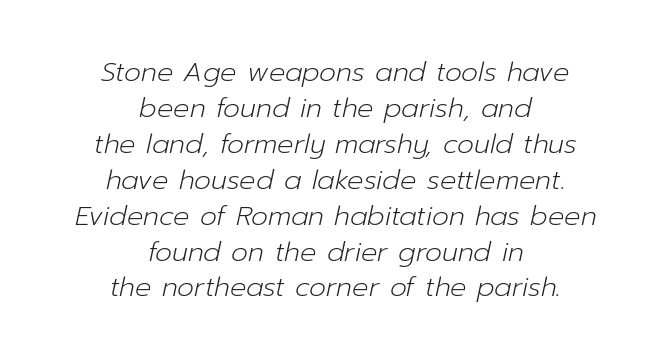
In CSS terms this would be text-align: center. No extra ink here — the face is not bold. How are the letters spaced? Ordinarily, with no added tracking. The space directly below the letters is spotless.
